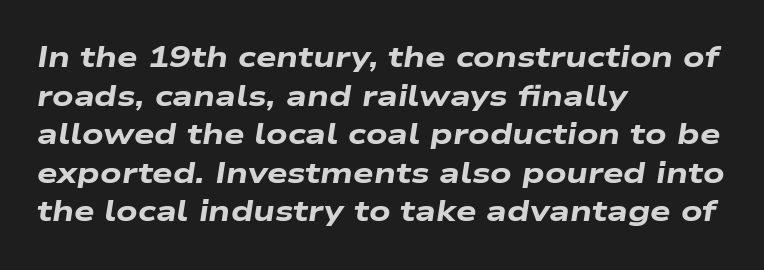
Looking at the ascenders, they clearly lean. Here the designer chose a conventional face with non-uniform glyph widths. What stands out about the letter spacing? Nothing — it is the standard amount. The paragraph shown leans on its left margin.
